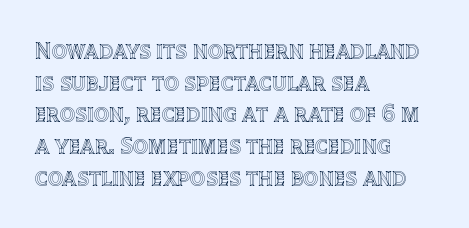
The image shows 24 px text type, upright; set left-aligned, normal line spacing (1.32x), normal letter spacing, not underlined.
